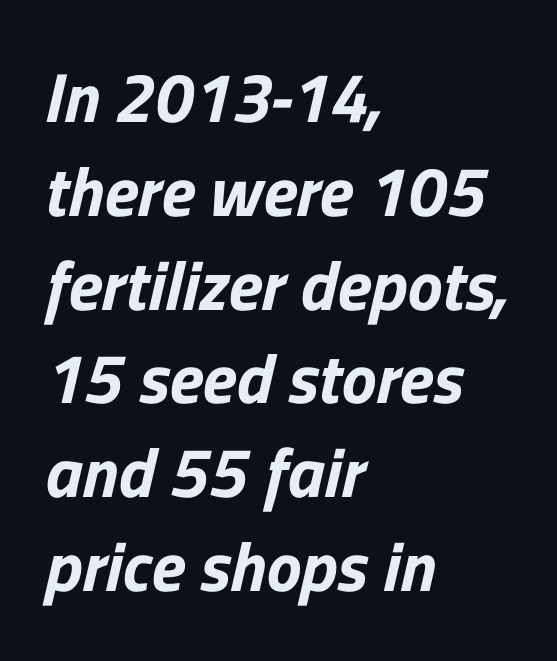
Q: Is the typeface a serif or a sans-serif typeface? A: Sans-serif.
Q: Is the text underlined? A: No.
Q: How is the paragraph aligned? A: Left-aligned.
Q: Is the spacing between letters normal or unusually wide? A: Normal.
Q: Is the spacing between lines tight, normal or loose? A: Normal.
Q: Width (condensed, normal, or wide)? A: Normal.
Q: Stroke contrast? A: Low.
Q: x-height? A: Medium.
Q: Monospaced? A: No.
